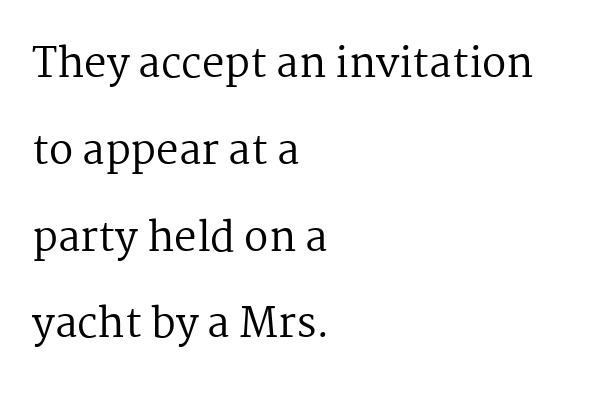
The image shows 40 px regular-weight serif type, upright; set left-aligned, loose line spacing (2.17x), normal letter spacing, not underlined; medium stroke contrast and a medium x-height.
